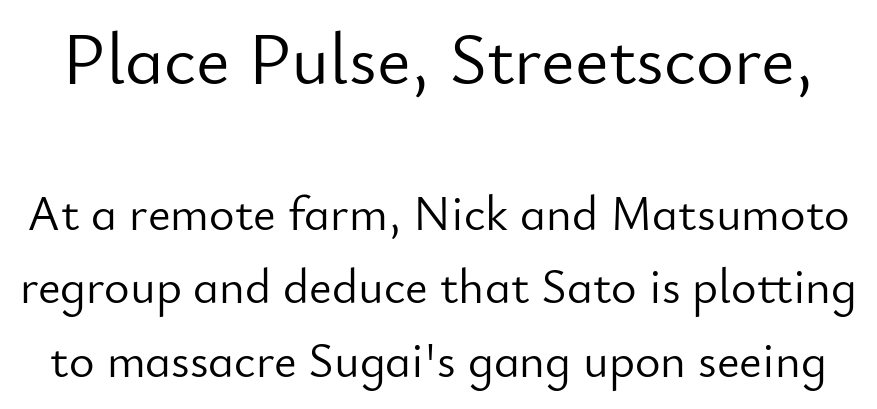
{"serif": "no", "italic": "no", "bold": "no", "weight": "light", "width": "normal", "stroke_contrast": "low", "x_height": "small", "monospaced": "no", "underline": "no", "line_spacing": "normal", "line_spacing_ratio": 1.5, "letter_spacing": "normal", "letter_spacing_em": 0.0, "larger_block": "first", "size_ratio": 1.49, "glyph_px": 73}
